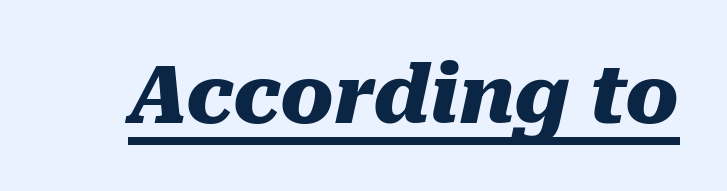
The letters advance in unequal steps, a hallmark of proportional type. Is the type slanted? Yes — the strokes lean at a clear angle. You can see a thin bar hugging the bottom of the glyphs. The characters look thick and weighty, a clear bold. In terms of letterspacing, this is plain default setting.
